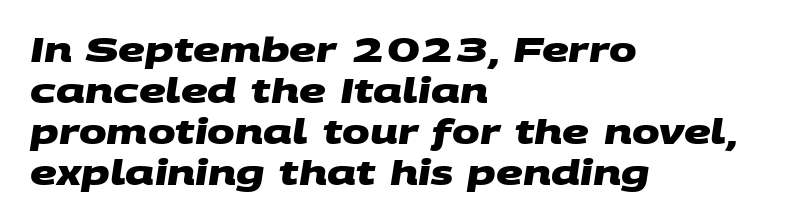
Q: Is the text bold? A: Yes.
Q: Is the typeface a serif or a sans-serif typeface? A: Sans-serif.
Q: Is the text underlined? A: No.
Q: How is the paragraph aligned? A: Left-aligned.
Q: Is the spacing between letters normal or unusually wide? A: Normal.
Q: Width (condensed, normal, or wide)? A: Wide.
Q: Stroke contrast? A: Medium.
Q: x-height? A: Large.
Q: Monospaced? A: No.
